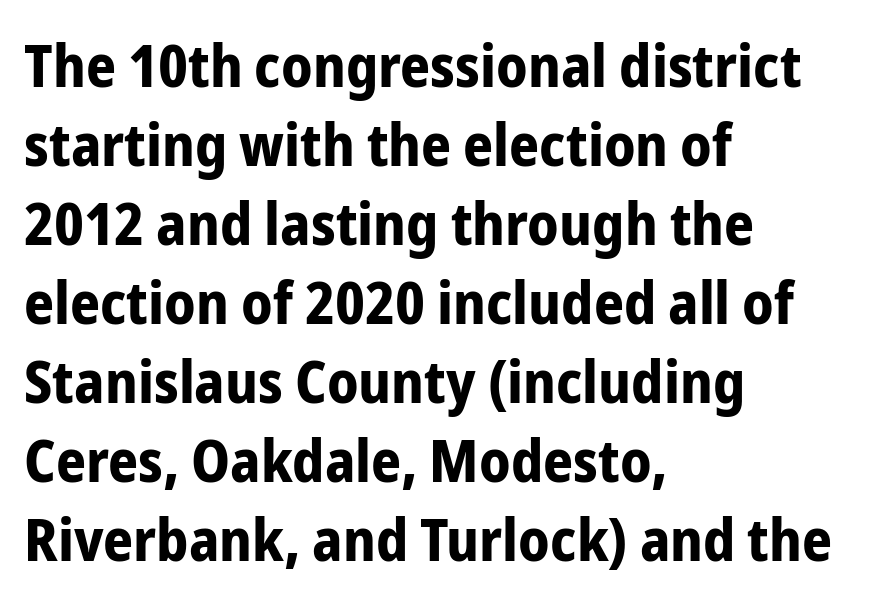
{"serif": "no", "italic": "no", "bold": "yes", "weight": "bold", "width": "condensed", "stroke_contrast": "low", "x_height": "medium", "monospaced": "no", "underline": "no", "align": "left", "line_spacing": "normal", "line_spacing_ratio": 1.34, "letter_spacing": "normal", "letter_spacing_em": 0.0, "glyph_px": 59}
